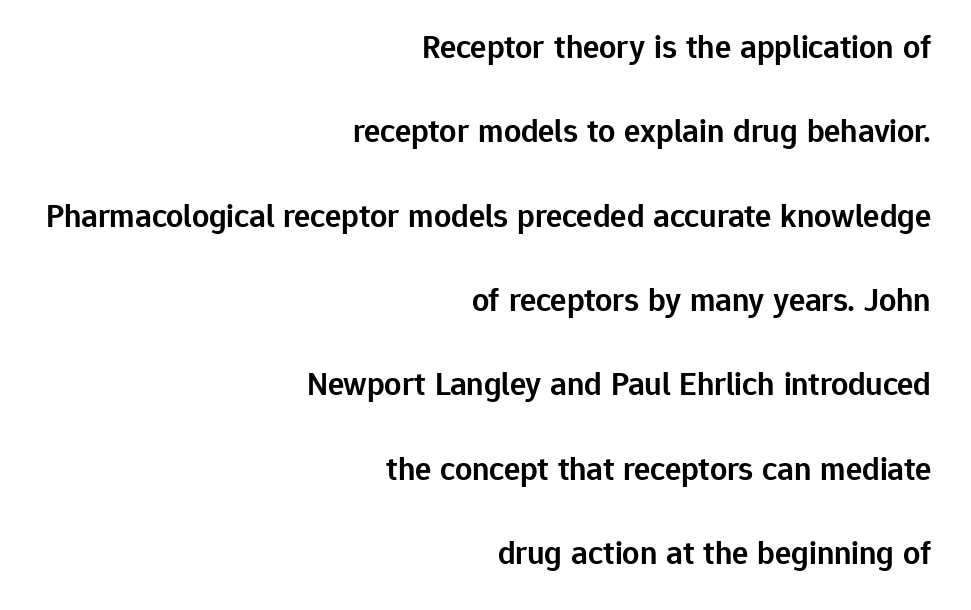
The passage shown is typeset with a sans-serif family. The letterforms sit shoulder to shoulder at normal distance. Leading is clearly above the norm, producing a sparse column. Visually the block forms a straight wall on the right and a jagged coastline on the left.
